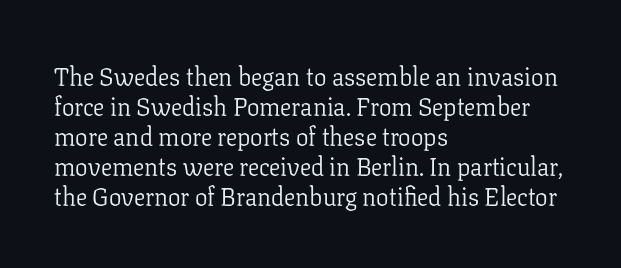
{"italic": "no", "bold": "no", "underline": "no", "align": "left", "line_spacing_ratio": 1.2, "letter_spacing": "normal", "letter_spacing_em": 0.0, "glyph_px": 25}
